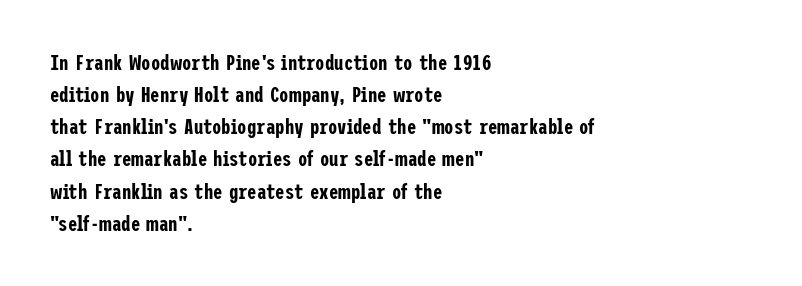
Layout note: lines flush left. The string is rendered with underlining switched off. The line texture is even and compact thanks to regular tracking. A roman cut, with each character standing at attention. The space between consecutive lines is moderate.
